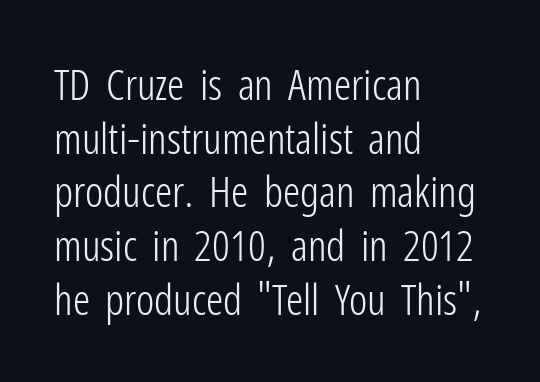
Q: Is the text bold? A: No.
Q: Is the text italic (slanted)? A: No, it is upright.
Q: Is the typeface a serif or a sans-serif typeface? A: Sans-serif.
Q: Is the text underlined? A: No.
Q: How is the paragraph aligned? A: Left-aligned.
Q: Is the spacing between letters normal or unusually wide? A: Normal.
Q: Is the spacing between lines tight, normal or loose? A: Normal.
Q: Width (condensed, normal, or wide)? A: Condensed.
Q: Stroke contrast? A: Low.
Q: x-height? A: Medium.
Q: Monospaced? A: No.
